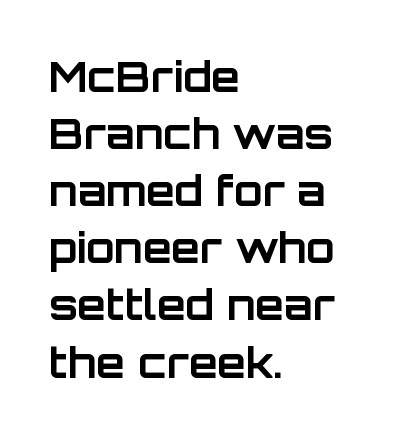
Q: Is the text bold? A: Yes.
Q: Is the text italic (slanted)? A: No, it is upright.
Q: Is the typeface a serif or a sans-serif typeface? A: Sans-serif.
Q: Is the text underlined? A: No.
Q: How is the paragraph aligned? A: Left-aligned.
Q: Is the spacing between letters normal or unusually wide? A: Normal.
Q: Is the spacing between lines tight, normal or loose? A: Normal.
Q: Width (condensed, normal, or wide)? A: Normal.
Q: Stroke contrast? A: Low.
Q: x-height? A: Large.
Q: Monospaced? A: No.
